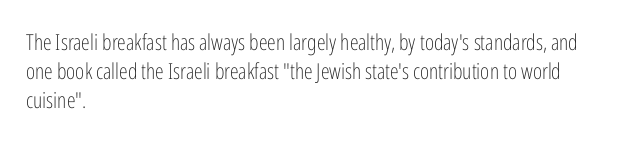
Q: Is the text bold? A: No.
Q: Is the text italic (slanted)? A: No, it is upright.
Q: Is the text underlined? A: No.
Q: How is the paragraph aligned? A: Left-aligned.
Q: Is the spacing between letters normal or unusually wide? A: Normal.
Q: Is the spacing between lines tight, normal or loose? A: Normal.
